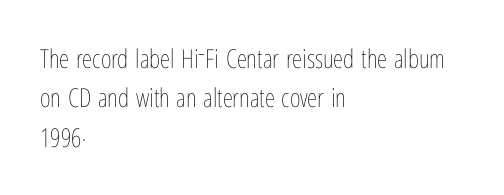
Q: Is the text bold? A: No.
Q: Is the text italic (slanted)? A: No, it is upright.
Q: Is the text underlined? A: No.
Q: How is the paragraph aligned? A: Left-aligned.
Q: Is the spacing between letters normal or unusually wide? A: Normal.
Q: Is the spacing between lines tight, normal or loose? A: Normal.
